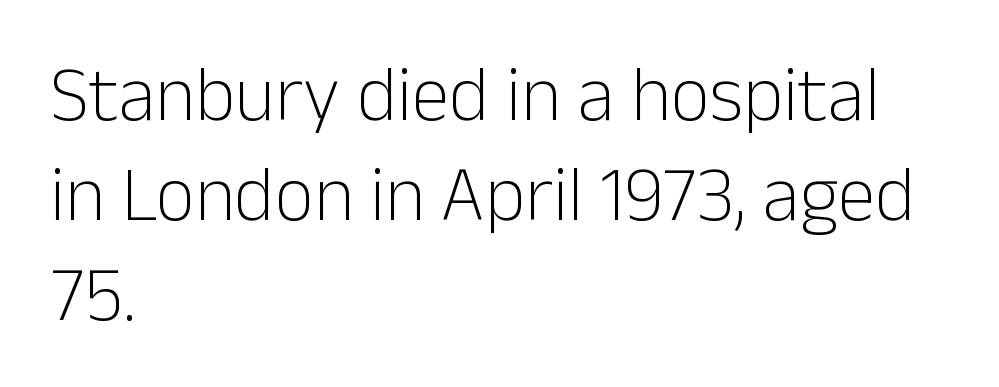
Q: Is the text bold? A: No.
Q: Is the text italic (slanted)? A: No, it is upright.
Q: Is the typeface a serif or a sans-serif typeface? A: Sans-serif.
Q: Is the text underlined? A: No.
Q: How is the paragraph aligned? A: Left-aligned.
Q: Is the spacing between letters normal or unusually wide? A: Normal.
Q: Is the spacing between lines tight, normal or loose? A: Normal.
Q: Width (condensed, normal, or wide)? A: Normal.
Q: Stroke contrast? A: Low.
Q: x-height? A: Medium.
Q: Monospaced? A: No.
